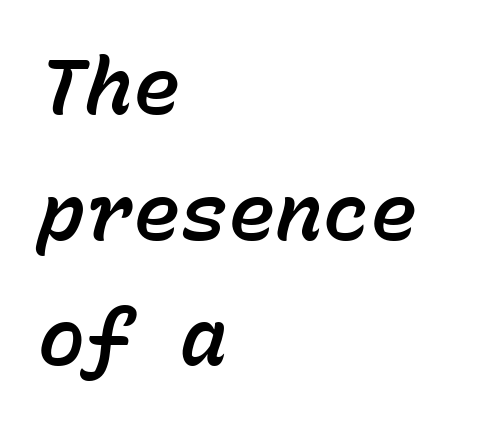
{"italic": "yes", "lean": "right", "slant_degrees": 15, "width": "normal", "stroke_contrast": "low", "x_height": "medium", "monospaced": "yes", "underline": "no", "align": "left", "line_spacing": "normal", "line_spacing_ratio": 1.59, "letter_spacing": "normal", "letter_spacing_em": 0.0, "glyph_px": 79}
